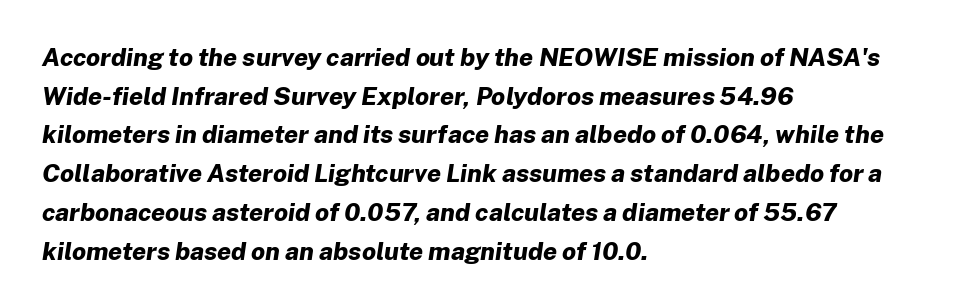
{"italic": "yes", "lean": "right", "slant_degrees": 8, "bold": "yes", "underline": "no", "align": "left", "line_spacing": "normal", "line_spacing_ratio": 1.55, "letter_spacing": "normal", "letter_spacing_em": 0.0, "glyph_px": 25}
